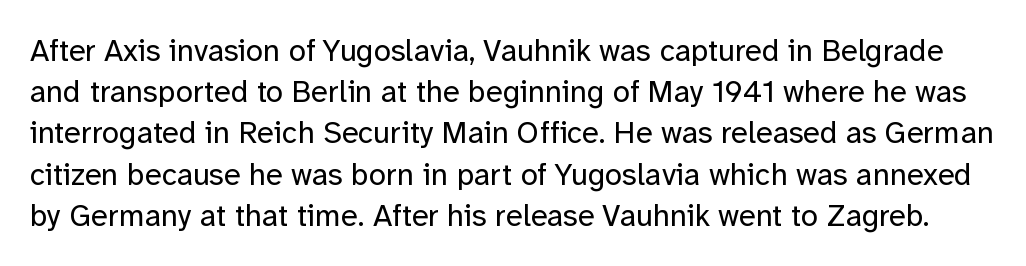
{"serif": "no", "italic": "no", "bold": "no", "weight": "regular", "width": "normal", "stroke_contrast": "low", "x_height": "medium", "monospaced": "no", "underline": "no", "line_spacing": "normal", "line_spacing_ratio": 1.33, "letter_spacing": "normal", "letter_spacing_em": 0.0, "glyph_px": 31}
